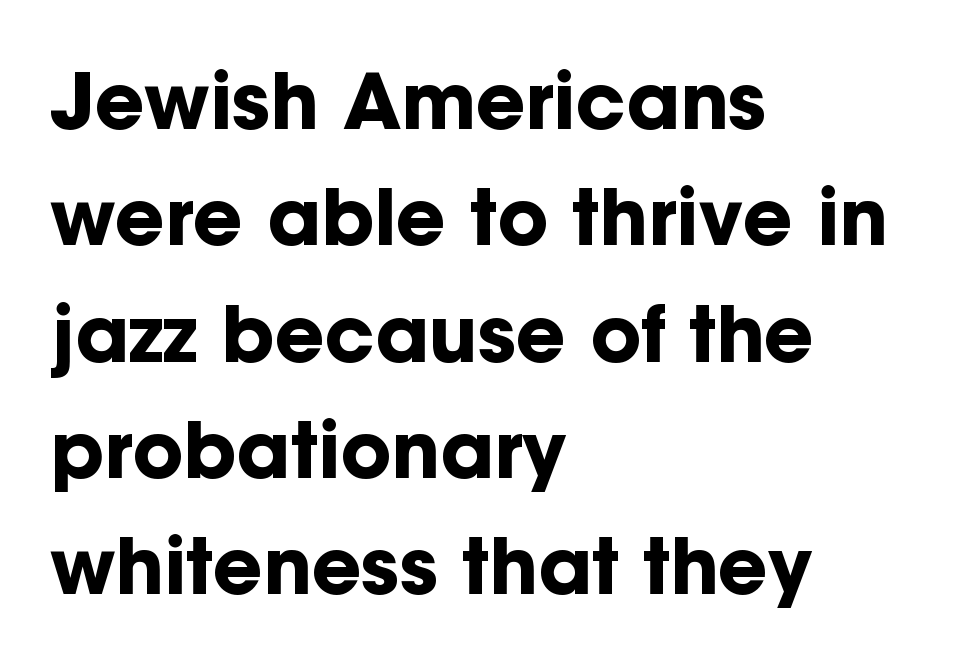
The image shows 77 px bold sans-serif type, upright; set left-aligned, normal line spacing (1.51x), normal letter spacing, not underlined; low stroke contrast and a medium x-height.
